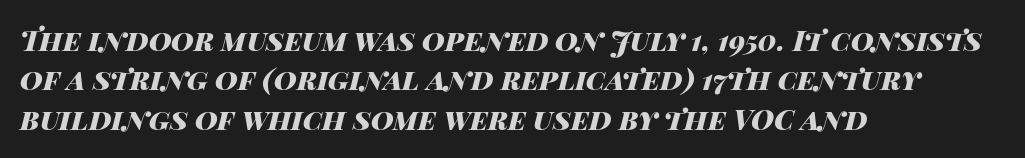
The passage shown is emphatically bold. Vertically, the passage feels balanced, rows spaced as you'd expect. The gap between lines stays unmarked. The rendering uses natural spacing where letterforms have individual widths.
